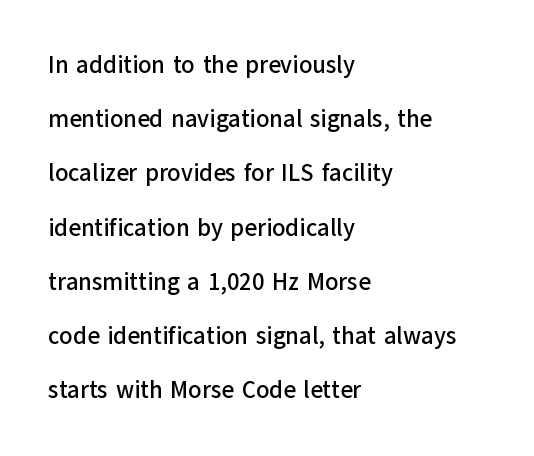
Q: Is the text italic (slanted)? A: No, it is upright.
Q: Is the text underlined? A: No.
Q: How is the paragraph aligned? A: Left-aligned.
Q: Is the spacing between letters normal or unusually wide? A: Normal.
Q: Is the spacing between lines tight, normal or loose? A: Loose.
